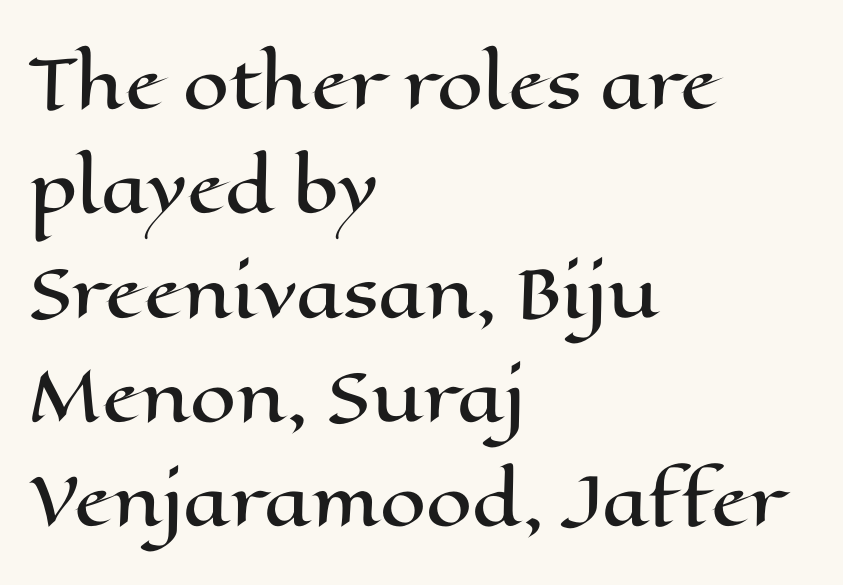
The image shows 66 px wide type, upright; set left-aligned, normal line spacing (1.58x), normal letter spacing, not underlined; high stroke contrast and a medium x-height.
